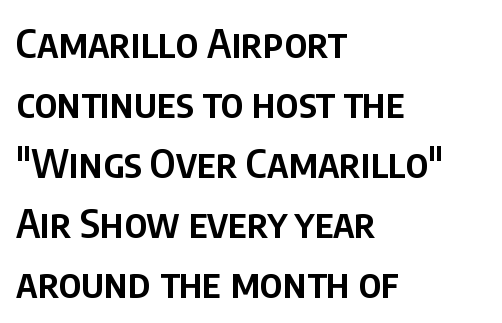
Q: Is the text bold? A: Semi-bold.
Q: Is the text italic (slanted)? A: No, it is upright.
Q: Is the typeface a serif or a sans-serif typeface? A: Sans-serif.
Q: Is the text underlined? A: No.
Q: How is the paragraph aligned? A: Left-aligned.
Q: Is the spacing between letters normal or unusually wide? A: Normal.
Q: Is the spacing between lines tight, normal or loose? A: Normal.
Q: Width (condensed, normal, or wide)? A: Condensed.
Q: Stroke contrast? A: Low.
Q: x-height? A: Large.
Q: Monospaced? A: No.
